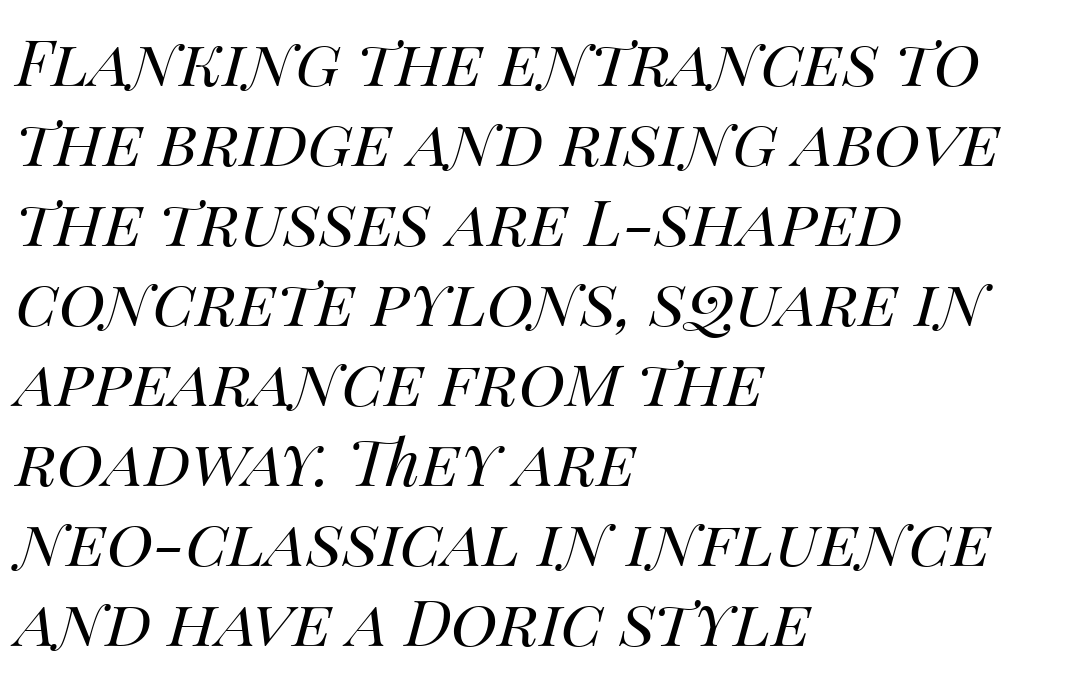
Q: Is the text bold? A: No.
Q: Is the text italic (slanted)? A: Yes, it leans right by about 14 degrees.
Q: Is the text underlined? A: No.
Q: How is the paragraph aligned? A: Left-aligned.
Q: Is the spacing between letters normal or unusually wide? A: Normal.
Q: Is the spacing between lines tight, normal or loose? A: Normal.
Q: Width (condensed, normal, or wide)? A: Normal.
Q: Stroke contrast? A: Medium.
Q: x-height? A: Large.
Q: Monospaced? A: No.
